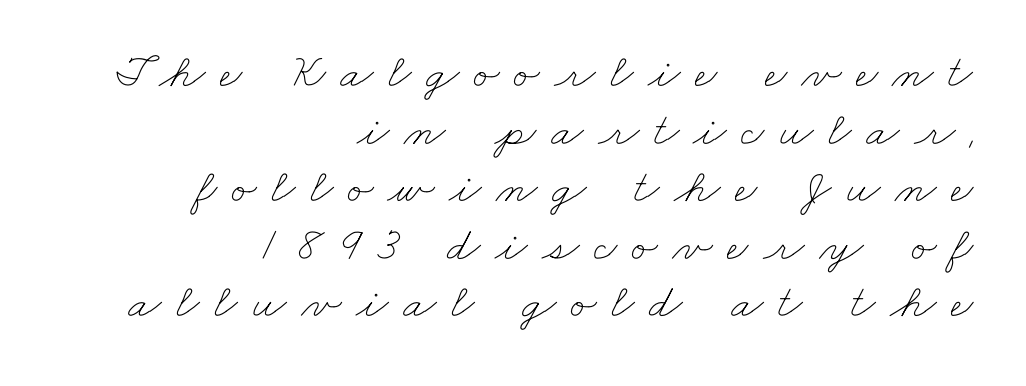
Q: Is the text bold? A: No.
Q: Is the text underlined? A: No.
Q: How is the paragraph aligned? A: Right-aligned.
Q: Is the spacing between letters normal or unusually wide? A: Unusually wide.
Q: Width (condensed, normal, or wide)? A: Wide.
Q: Stroke contrast? A: Low.
Q: x-height? A: Small.
Q: Monospaced? A: No.
